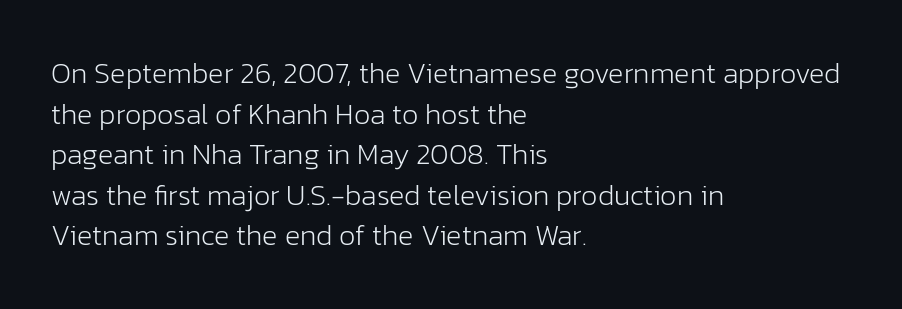
Q: Is the text bold? A: No.
Q: Is the text italic (slanted)? A: No, it is upright.
Q: Is the typeface a serif or a sans-serif typeface? A: Sans-serif.
Q: Is the text underlined? A: No.
Q: How is the paragraph aligned? A: Left-aligned.
Q: Is the spacing between letters normal or unusually wide? A: Normal.
Q: Is the spacing between lines tight, normal or loose? A: Normal.
Q: Width (condensed, normal, or wide)? A: Normal.
Q: Stroke contrast? A: Low.
Q: x-height? A: Medium.
Q: Monospaced? A: No.
